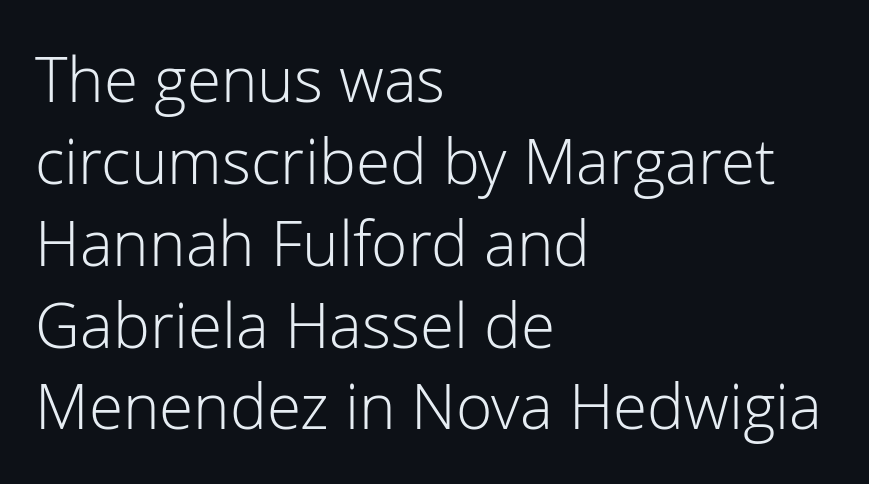
You could not count columns in this text — the font is proportionally spaced. Are there feet on the stems? There aren't — it's a sans. The space directly below the letters is spotless. The ragged edge is on the right, which tells us the setting is flush left. Posture: straight, roman, zero tilt.
